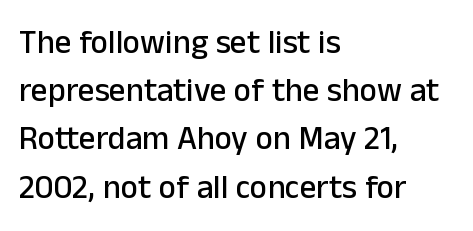
Q: Is the text italic (slanted)? A: No, it is upright.
Q: Is the typeface a serif or a sans-serif typeface? A: Sans-serif.
Q: Is the text underlined? A: No.
Q: How is the paragraph aligned? A: Left-aligned.
Q: Is the spacing between letters normal or unusually wide? A: Normal.
Q: Is the spacing between lines tight, normal or loose? A: Normal.
Q: Width (condensed, normal, or wide)? A: Normal.
Q: Stroke contrast? A: Low.
Q: x-height? A: Medium.
Q: Monospaced? A: No.
